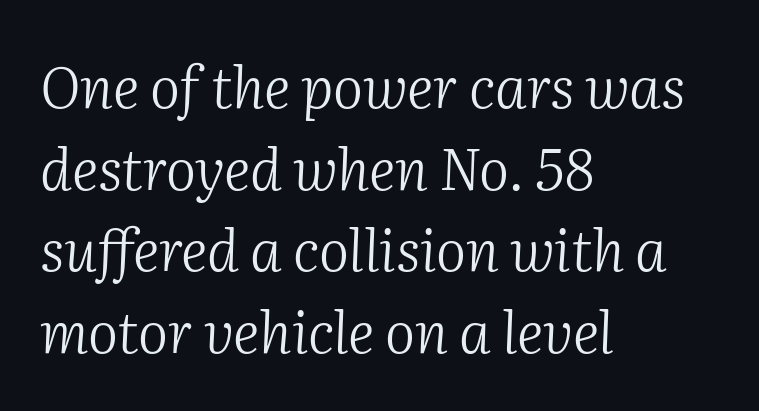
{"serif": "yes", "italic": "yes", "lean": "right", "slant_degrees": 2, "bold": "no", "weight": "light", "width": "normal", "stroke_contrast": "medium", "x_height": "medium", "monospaced": "no", "underline": "no", "align": "left", "line_spacing": "normal", "line_spacing_ratio": 1.43, "letter_spacing": "normal", "letter_spacing_em": 0.0, "glyph_px": 57}
